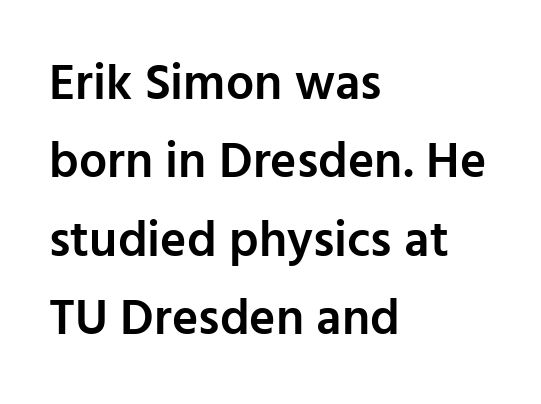
The image shows 50 px semibold sans-serif type, upright; set left-aligned, normal line spacing (1.57x), normal letter spacing, not underlined; low stroke contrast and a medium x-height.
